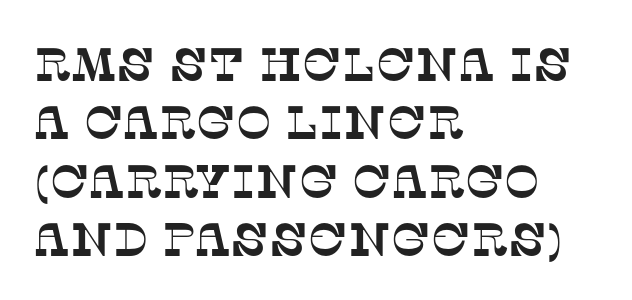
Between one letter and the next there's only the usual sliver of space. Varying glyph widths throughout — classic text-font behaviour. Typeset ragged right — the left edge is the straight one. Decoration check: the copy has no underline. Observe the serifs anchoring each vertical stroke in this sample.
